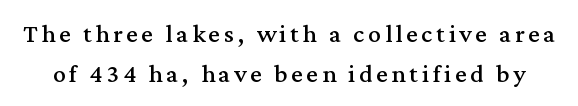
The image shows 26 px text type, upright; set normal line spacing (1.53x), not underlined.
